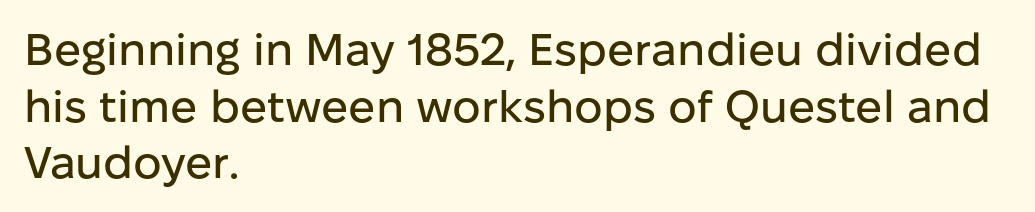
{"serif": "no", "italic": "no", "width": "normal", "stroke_contrast": "low", "x_height": "medium", "monospaced": "no", "underline": "no", "align": "left", "line_spacing": "normal", "line_spacing_ratio": 1.26, "letter_spacing": "normal", "letter_spacing_em": 0.0, "glyph_px": 45}
